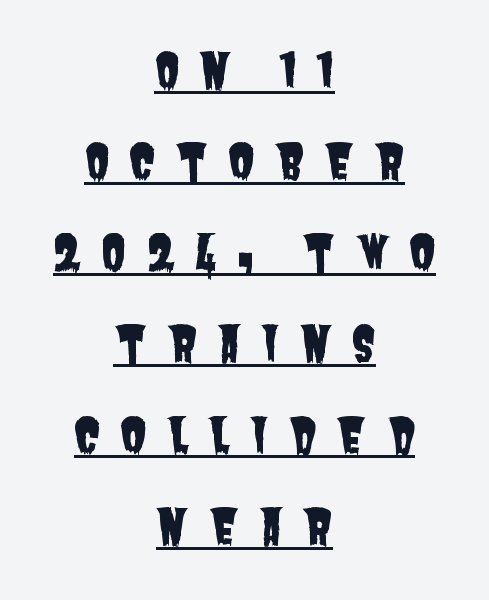
The image shows 49 px condensed sans-serif type; set centered, line spacing 1.86x, unusually wide letter spacing (+0.4 em), underlined; low stroke contrast and a large x-height.
